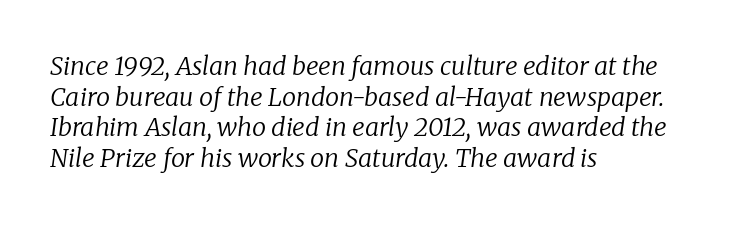
The image shows 25 px text type, italic (leaning right); set left-aligned, line spacing 1.23x, normal letter spacing, not underlined.
